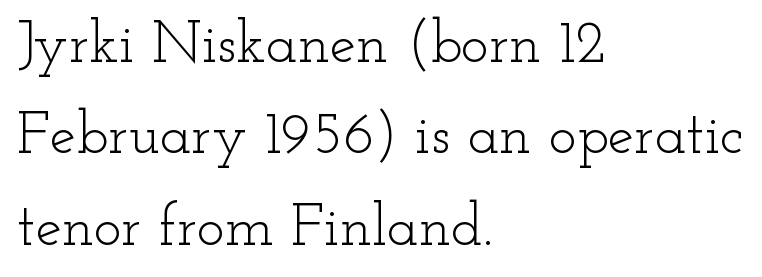
{"serif": "yes", "italic": "no", "bold": "no", "weight": "light", "width": "wide", "stroke_contrast": "low", "x_height": "small", "monospaced": "no", "underline": "no", "align": "left", "line_spacing": "normal", "line_spacing_ratio": 1.55, "letter_spacing": "normal", "letter_spacing_em": 0.0, "glyph_px": 59}
